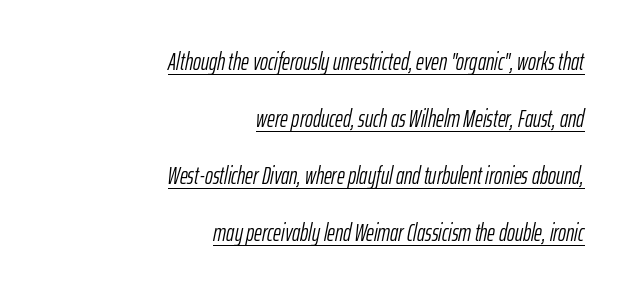
The image shows 24 px text type, italic (leaning right); set right-aligned, loose line spacing (2.38x), normal letter spacing, underlined.
